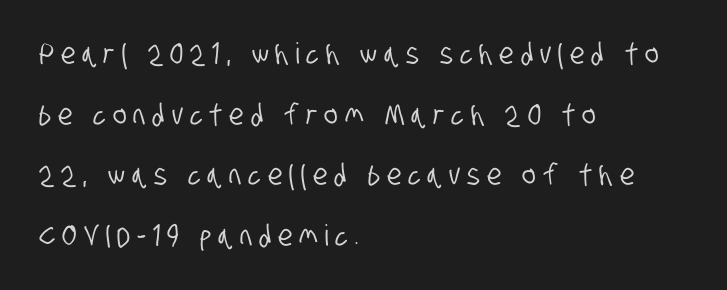
The image shows 29 px condensed sans-serif type; set left-aligned, loose line spacing (2.09x), unusually wide letter spacing (+0.24 em), not underlined; low stroke contrast and a large x-height.
